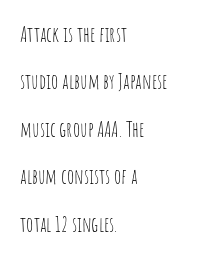
Compared with a centered layout, this one pins lines to the left instead. The letters stand straight up with perfectly vertical stems. This sample trades compactness for vertical openness between lines. The gap between lines stays unmarked.
